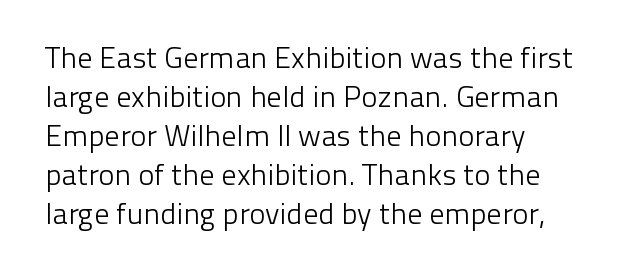
Casual observation: everything's shoved over to the left. The strip under each line holds only bare page. The rendering uses natural spacing where letterforms have individual widths. The line texture is even and compact thanks to regular tracking. Summary of vertical rhythm: regular, with standard interline spacing.
